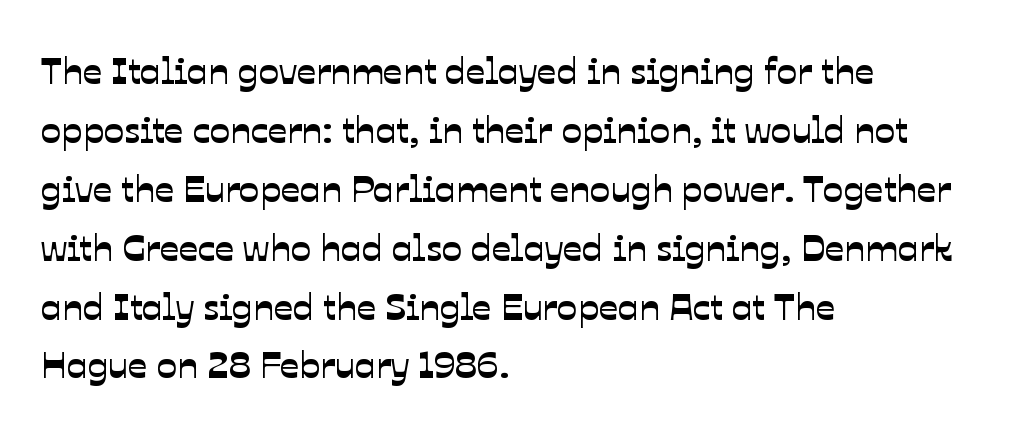
Q: Is the typeface a serif or a sans-serif typeface? A: Sans-serif.
Q: Is the text underlined? A: No.
Q: How is the paragraph aligned? A: Left-aligned.
Q: Is the spacing between letters normal or unusually wide? A: Normal.
Q: Is the spacing between lines tight, normal or loose? A: Normal.
Q: Width (condensed, normal, or wide)? A: Normal.
Q: Stroke contrast? A: Low.
Q: x-height? A: Medium.
Q: Monospaced? A: No.
